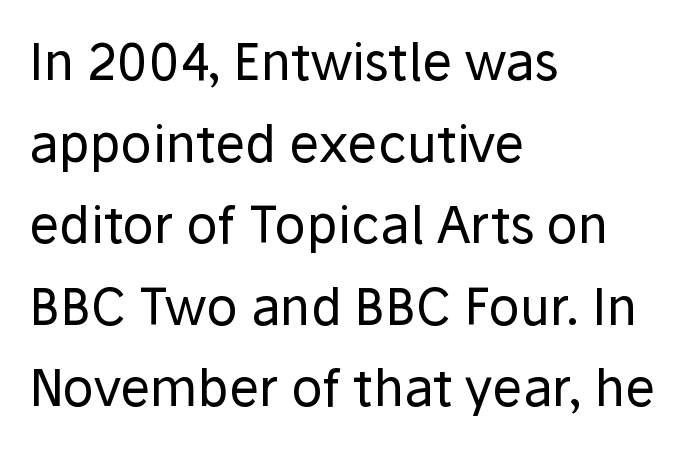
There is no visible air inserted between adjacent glyphs. Think of a printed novel: that variable character pitch is what you see here. No letter is thick-stroked: the sample isn't bold. Nothing sits at the stroke ends, so this counts as sans-serif. The letters stand upright; this is a roman face.
